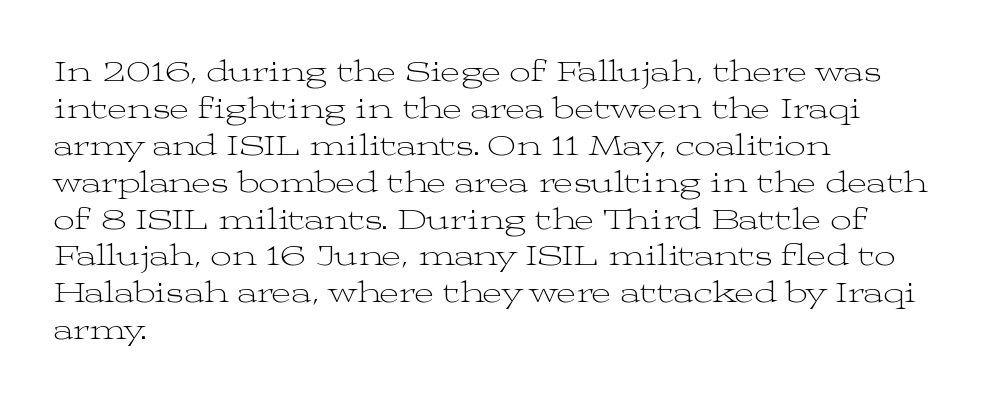
Note: serifs present on the glyphs. Each letter keeps its own natural width here, so spacing adapts to shape. In terms of letterspacing, this is plain default setting. No italicization has been applied; the sample stays upright. The typesetter chose a ragged-right arrangement here. Is the type heavy? It reads as light-to-regular instead.
